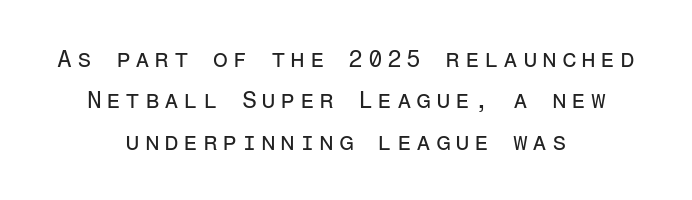
The image shows 24 px text type, upright; set centered, line spacing 1.72x, not underlined.
